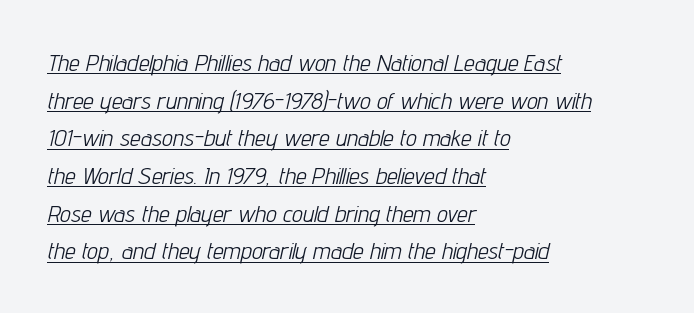
The image shows 24 px text type, italic (leaning right); set left-aligned, normal line spacing (1.57x), normal letter spacing, underlined.
